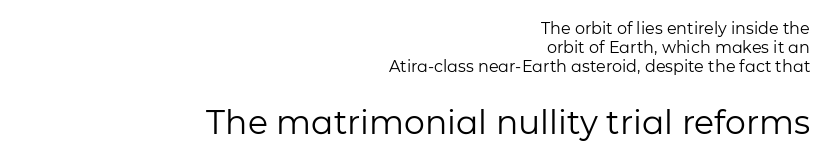
Note the varied advance widths — an 'i' is clearly narrower than an 'm'. A typesetter would label this face a sans. One-word summary of the alignment: right. Is there any slant? The stems are plumb.
